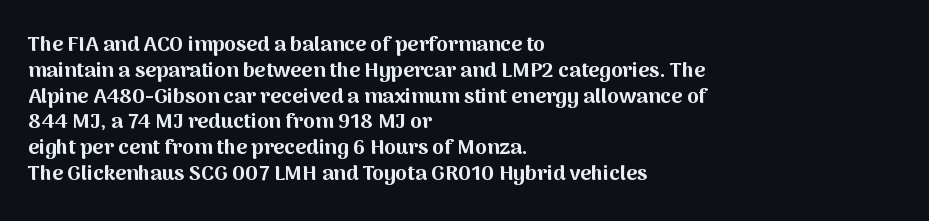
The letters stand upright; this is a roman face. Every row of glyphs begins at an identical x-position on the left. Between one letter and the next there's only the usual sliver of space. Caption: bold face, heavy strokes.
